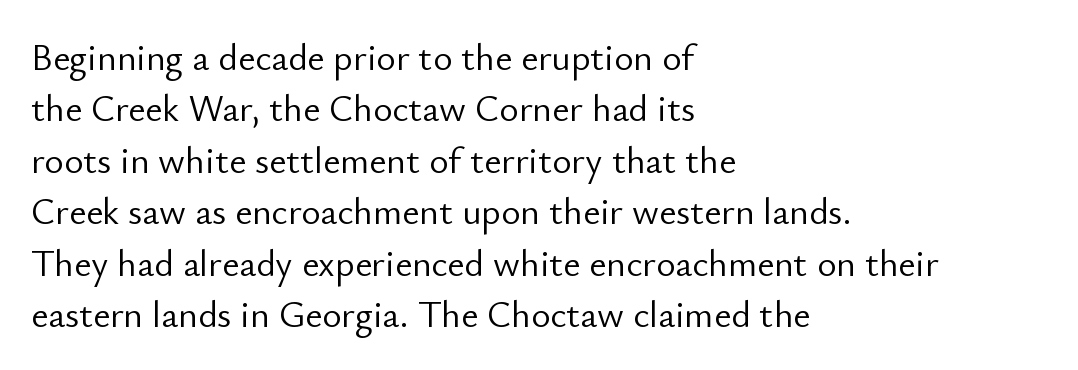
Interline gaps are of average width in this sample. Nope, no serifs anywhere on these letters. Bare-footed words on every line. A typesetter would call this proportional, since set widths differ per character. Heft: none added — not bold.
